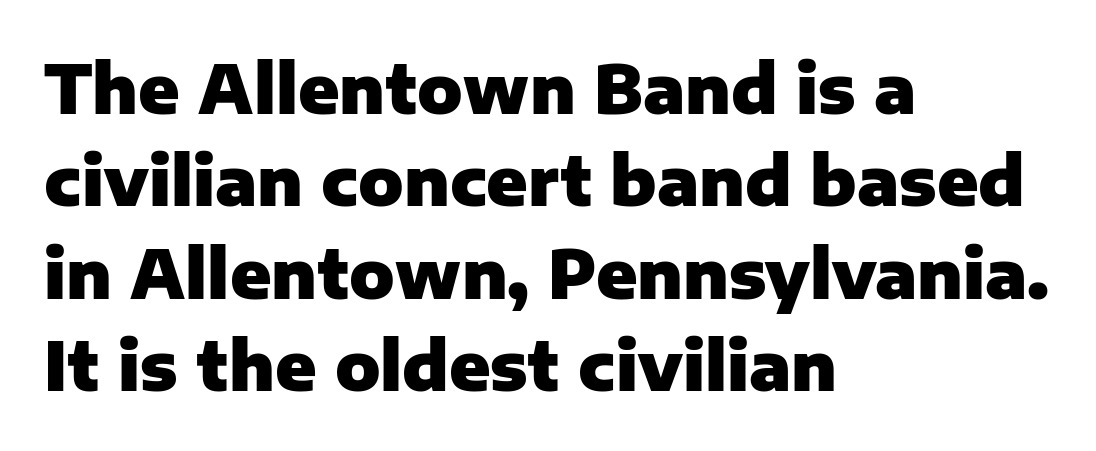
{"serif": "no", "italic": "no", "bold": "yes", "weight": "heavy", "width": "normal", "stroke_contrast": "low", "x_height": "medium", "monospaced": "no", "underline": "no", "align": "left", "line_spacing": "normal", "line_spacing_ratio": 1.38, "letter_spacing": "normal", "letter_spacing_em": 0.0, "glyph_px": 67}
